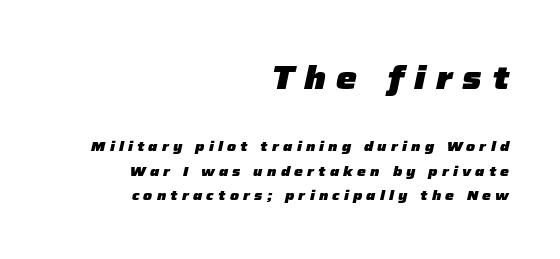
{"italic": "yes", "lean": "right", "slant_degrees": 12, "bold": "yes", "weight": "heavy", "width": "normal", "stroke_contrast": "low", "x_height": "medium", "monospaced": "no", "underline": "no", "align": "right", "line_spacing_ratio": 1.75, "letter_spacing": "wide", "letter_spacing_em": 0.3, "larger_block": "first", "size_ratio": 2.36, "glyph_px": 33}
